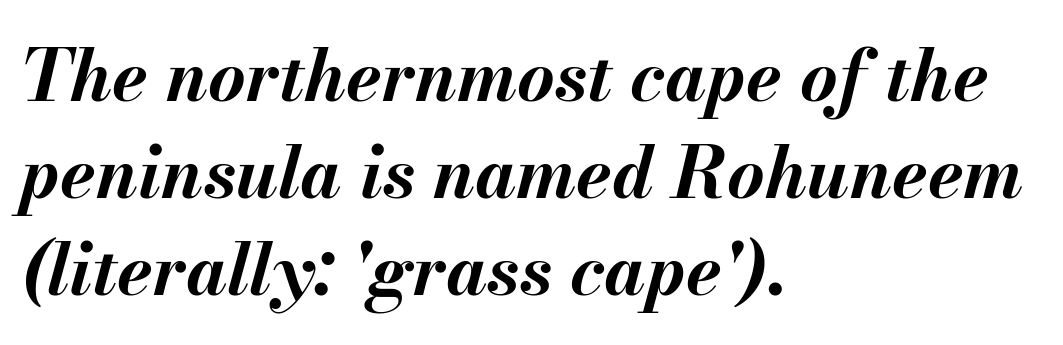
The image shows 72 px bold type, italic (leaning right); set left-aligned, normal line spacing (1.35x), normal letter spacing, not underlined; medium stroke contrast and a small x-height.
